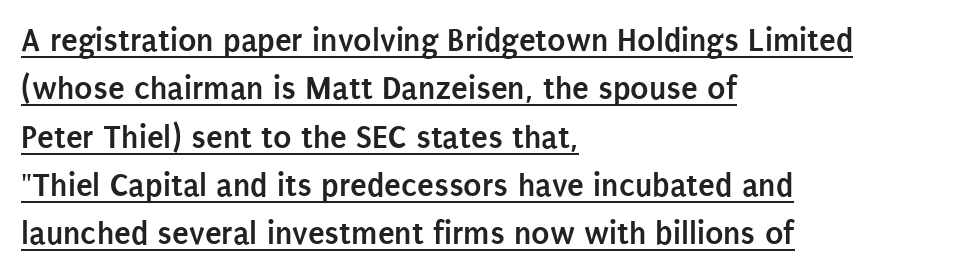
These lines stack with their left ends in a neat column. Tracking value appears to be zero — textbook default spacing. The glyphs in this specimen are sans serif. Every letter is thick-stroked: bold, no question. A roman cut, with each character standing at attention. The block of text has a typical density, with ordinary space between rows.
